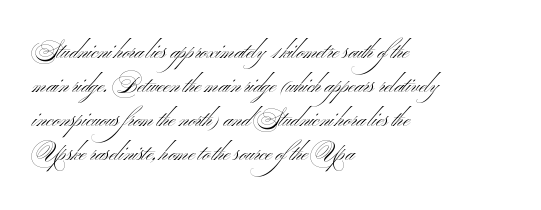
Q: Is the text bold? A: No.
Q: Is the text italic (slanted)? A: Yes.
Q: Is the text underlined? A: No.
Q: How is the paragraph aligned? A: Left-aligned.
Q: Is the spacing between letters normal or unusually wide? A: Normal.
Q: Is the spacing between lines tight, normal or loose? A: Normal.
